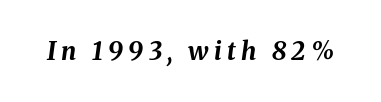
Bold? Absolutely — the strokes are thick and heavy. The area under the type is left untouched. Emphasis-style slanted type is in use. The passage shown has open, widely tracked lettering throughout.
